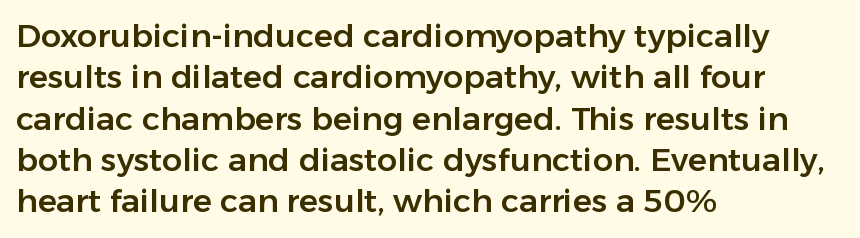
{"serif": "no", "italic": "no", "width": "normal", "stroke_contrast": "low", "x_height": "medium", "monospaced": "no", "underline": "no", "align": "left", "line_spacing": "normal", "line_spacing_ratio": 1.29, "letter_spacing": "normal", "letter_spacing_em": 0.0, "glyph_px": 32}
